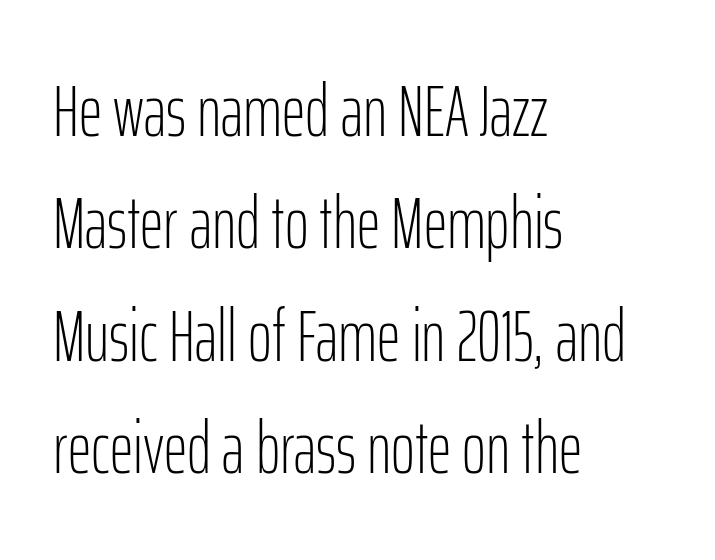
Q: Is the text bold? A: No.
Q: Is the text italic (slanted)? A: No, it is upright.
Q: Is the typeface a serif or a sans-serif typeface? A: Sans-serif.
Q: Is the text underlined? A: No.
Q: How is the paragraph aligned? A: Left-aligned.
Q: Is the spacing between letters normal or unusually wide? A: Normal.
Q: Is the spacing between lines tight, normal or loose? A: Normal.
Q: Width (condensed, normal, or wide)? A: Condensed.
Q: Stroke contrast? A: Low.
Q: x-height? A: Medium.
Q: Monospaced? A: No.
